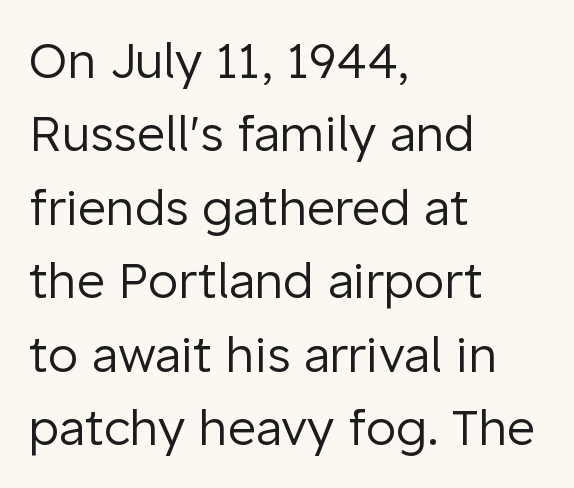
Q: Is the text bold? A: No.
Q: Is the text italic (slanted)? A: No, it is upright.
Q: Is the typeface a serif or a sans-serif typeface? A: Sans-serif.
Q: Is the text underlined? A: No.
Q: How is the paragraph aligned? A: Left-aligned.
Q: Is the spacing between letters normal or unusually wide? A: Normal.
Q: Is the spacing between lines tight, normal or loose? A: Normal.
Q: Width (condensed, normal, or wide)? A: Normal.
Q: Stroke contrast? A: Low.
Q: x-height? A: Medium.
Q: Monospaced? A: No.
